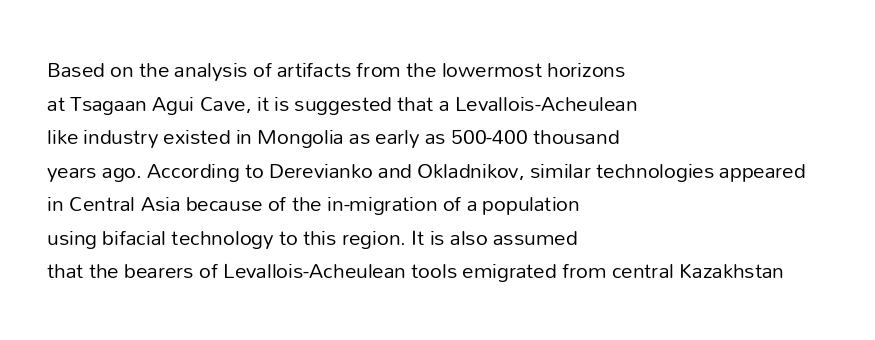
{"italic": "no", "bold": "no", "underline": "no", "align": "left", "line_spacing": "normal", "line_spacing_ratio": 1.46, "letter_spacing": "normal", "letter_spacing_em": 0.0, "glyph_px": 23}
